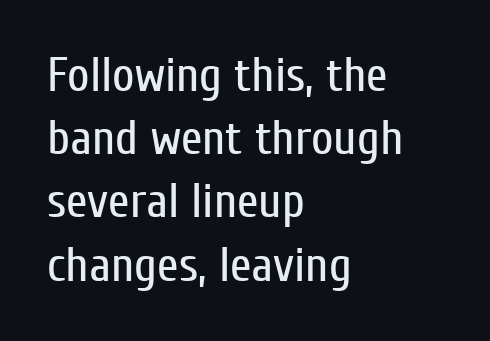
The image shows 49 px regular-weight, condensed sans-serif type, upright; set left-aligned, normal line spacing (1.29x), normal letter spacing, not underlined; low stroke contrast and a medium x-height.
